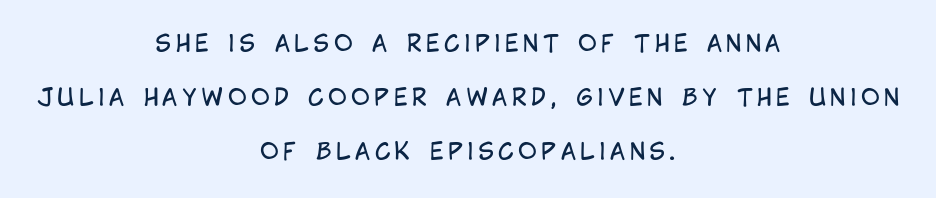
{"italic": "no", "bold": "no", "underline": "no", "align": "center", "line_spacing": "loose", "line_spacing_ratio": 2.35, "glyph_px": 23}
